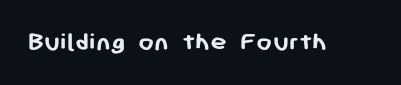
You can tell from the bare stems that sans-serif type was used. The face used here is proportionally spaced, like ordinary book or web type. You can tell it's not italic because the verticals are truly vertical. Between one letter and the next there's only the usual sliver of space. Plenty of ink on the page — the face is bold. A bare baseline throughout the passage.
